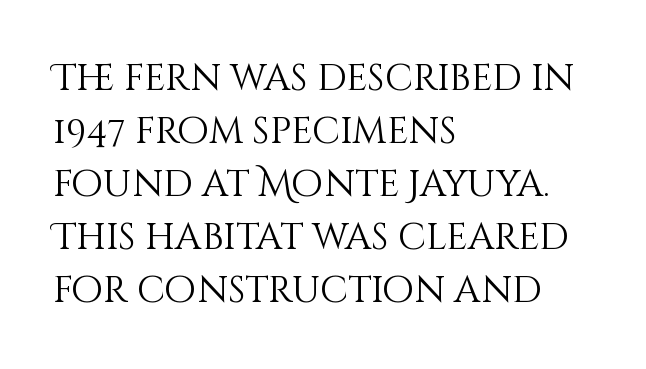
Is this a fixed-width face? No — the glyphs have proportional, varying widths. The gap between lines stays unmarked. Quick note: interline space is typical. The characters are drawn with everyday or finer stroke widths. Is the block centered? No — it sits flush against the left margin. Is the letter spacing exaggerated? No — it looks like the ordinary default.
